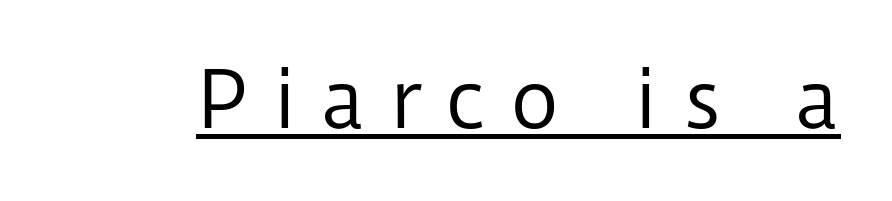
The image shows 77 px regular-weight sans-serif type, upright; set unusually wide letter spacing (+0.31 em), underlined; low stroke contrast and a medium x-height.
